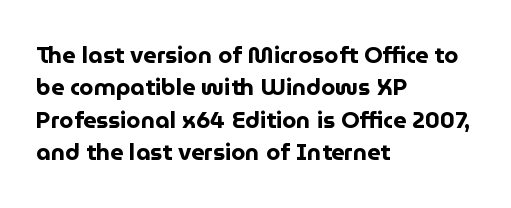
Q: Is the text bold? A: Yes.
Q: Is the text italic (slanted)? A: No, it is upright.
Q: Is the text underlined? A: No.
Q: How is the paragraph aligned? A: Left-aligned.
Q: Is the spacing between letters normal or unusually wide? A: Normal.
Q: Is the spacing between lines tight, normal or loose? A: Normal.
